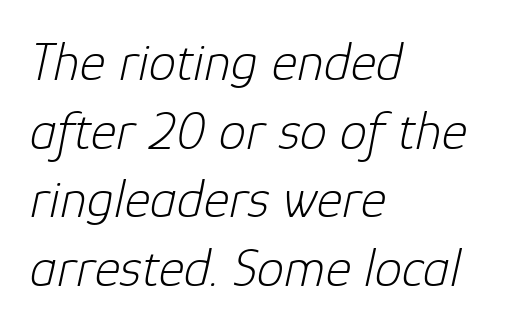
Q: Is the text bold? A: No.
Q: Is the text italic (slanted)? A: Yes, it leans right by about 12 degrees.
Q: Is the text underlined? A: No.
Q: How is the paragraph aligned? A: Left-aligned.
Q: Is the spacing between letters normal or unusually wide? A: Normal.
Q: Is the spacing between lines tight, normal or loose? A: Normal.
Q: Width (condensed, normal, or wide)? A: Normal.
Q: Stroke contrast? A: Low.
Q: x-height? A: Medium.
Q: Monospaced? A: No.
